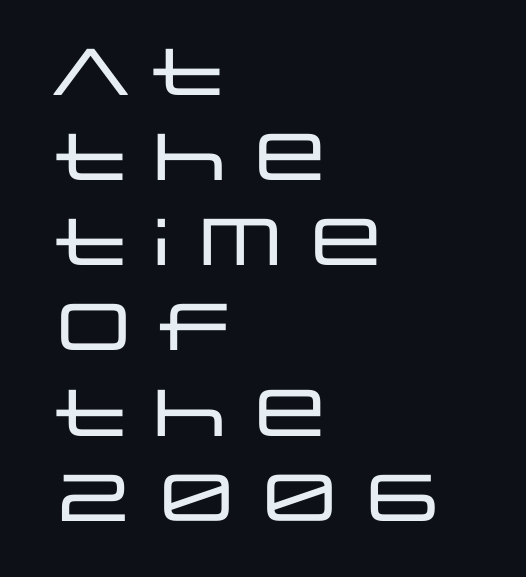
The image shows 66 px wide sans-serif type, upright; set left-aligned, normal line spacing (1.29x), normal letter spacing, not underlined; low stroke contrast and a large x-height.
